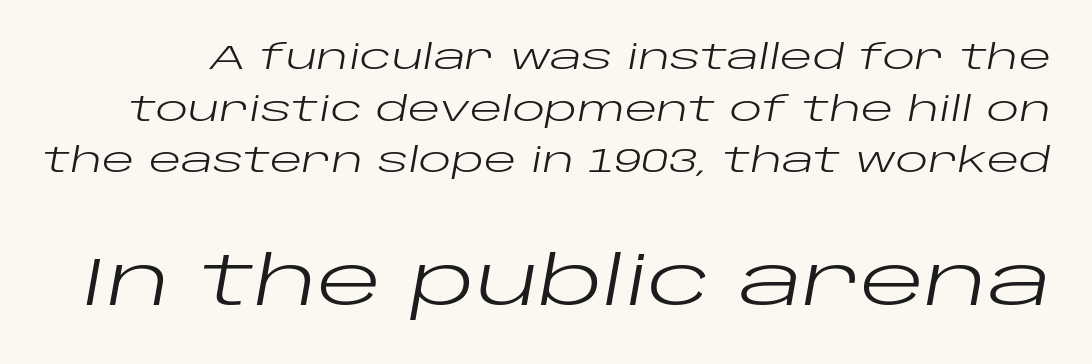
The passage shown leans; its letterforms are oblique. The font is comparable to plain body text, perhaps lighter. This sample has the flowing, uneven cadence of proportional lettering. In terms of leading, this rendering sits right in the middle. The rendering keeps characters at their native spacing.
